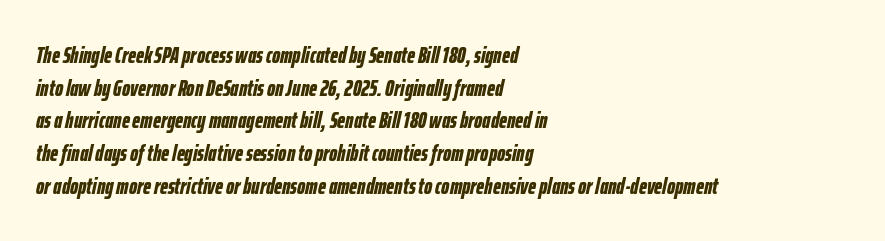
The image shows 23 px bold type, italic (leaning right); set left-aligned, normal line spacing (1.42x), normal letter spacing, not underlined.
